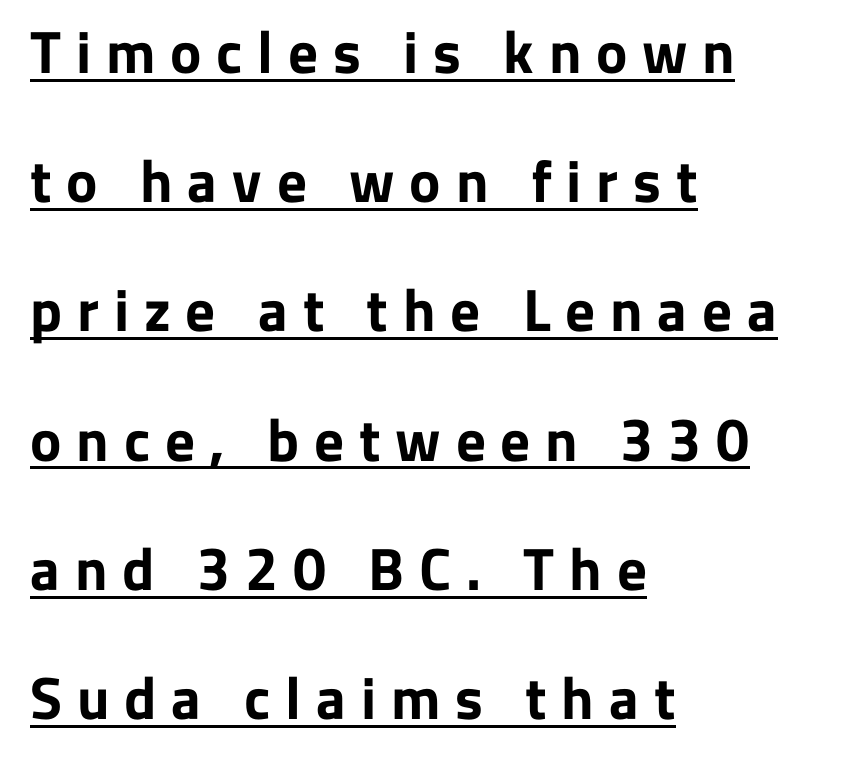
The image shows 59 px bold sans-serif type, upright; set left-aligned, loose line spacing (2.19x), unusually wide letter spacing (+0.25 em), underlined; low stroke contrast and a medium x-height.
